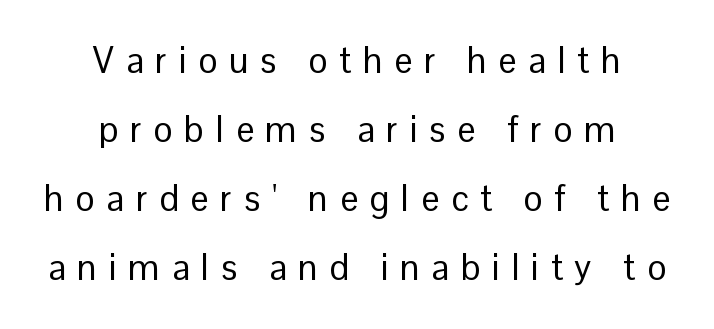
Just letters on the line, the space beneath them empty. Spacing verdict: proportional, widths tailored to each character. Caption: multi-line text, centered on the measure. These glyphs show unthickened strokes, regular width or finer.
